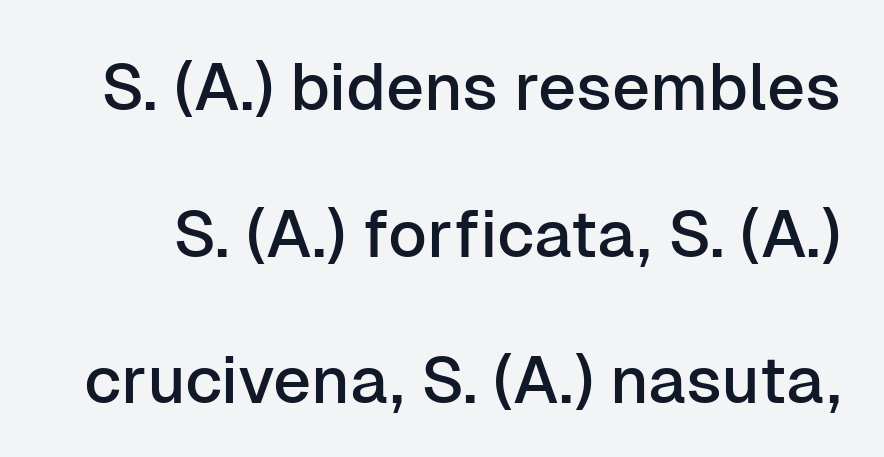
{"serif": "no", "italic": "no", "width": "normal", "stroke_contrast": "low", "x_height": "medium", "monospaced": "no", "underline": "no", "line_spacing": "loose", "line_spacing_ratio": 2.22, "letter_spacing": "normal", "letter_spacing_em": 0.0, "glyph_px": 66}
